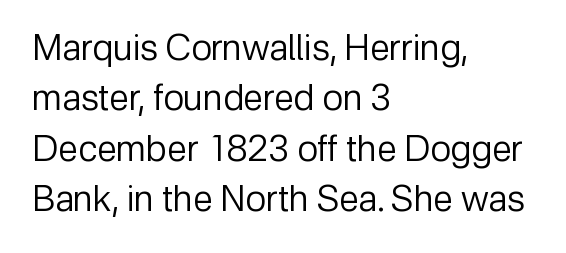
{"serif": "no", "italic": "no", "bold": "no", "weight": "regular", "width": "normal", "stroke_contrast": "low", "x_height": "medium", "monospaced": "no", "underline": "no", "align": "left", "line_spacing": "normal", "line_spacing_ratio": 1.4, "letter_spacing": "normal", "letter_spacing_em": 0.0, "glyph_px": 36}
